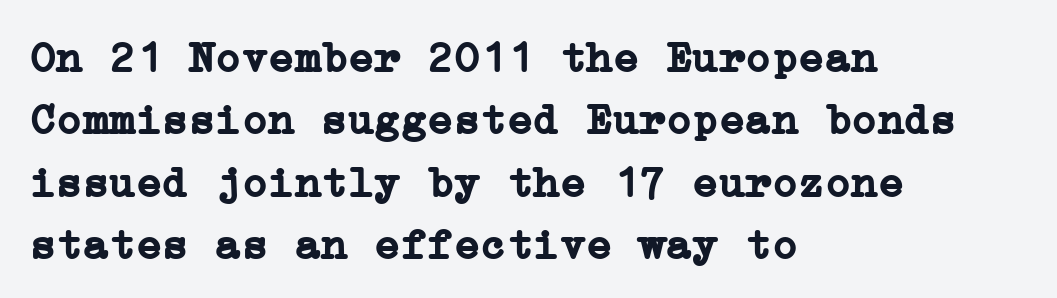
{"serif": "yes", "italic": "no", "bold": "yes", "weight": "semibold", "width": "normal", "stroke_contrast": "low", "x_height": "medium", "underline": "no", "align": "left", "line_spacing": "normal", "line_spacing_ratio": 1.42, "letter_spacing": "normal", "letter_spacing_em": 0.0, "glyph_px": 44}
